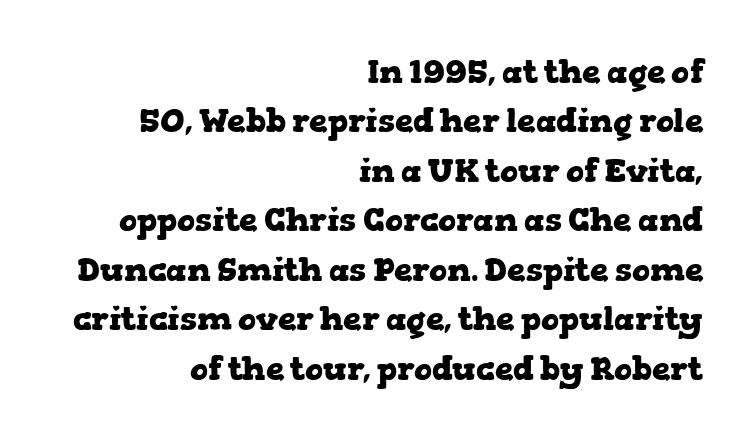
{"serif": "yes", "italic": "no", "bold": "yes", "weight": "heavy", "width": "wide", "stroke_contrast": "low", "x_height": "medium", "monospaced": "no", "underline": "no", "align": "right", "line_spacing": "normal", "line_spacing_ratio": 1.5, "letter_spacing": "normal", "letter_spacing_em": 0.0, "glyph_px": 33}
